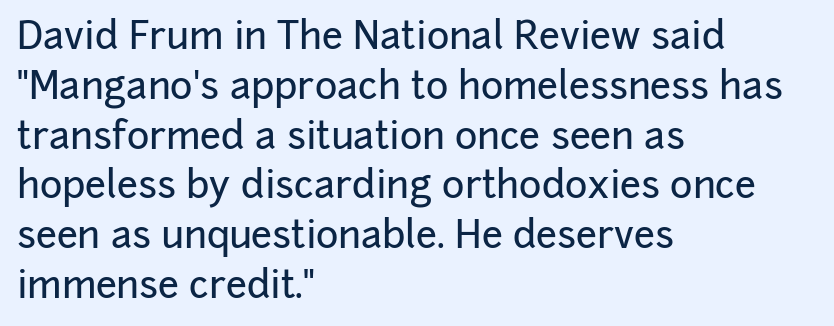
Rendered with straight, roman letterforms. Anything drawn beneath the words? Only blank space. Honestly, the row spacing looks completely unremarkable. A sans-serif font was chosen for this passage.
